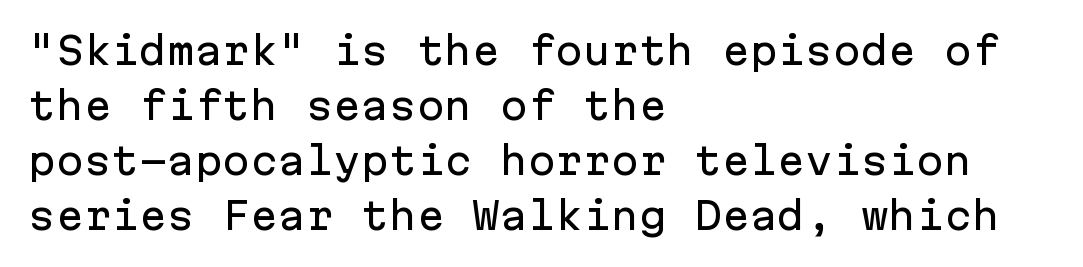
Q: Is the text italic (slanted)? A: No, it is upright.
Q: Is the typeface a serif or a sans-serif typeface? A: Sans-serif.
Q: Is the text underlined? A: No.
Q: How is the paragraph aligned? A: Left-aligned.
Q: Is the spacing between letters normal or unusually wide? A: Normal.
Q: Is the spacing between lines tight, normal or loose? A: Normal.
Q: Width (condensed, normal, or wide)? A: Normal.
Q: Stroke contrast? A: Low.
Q: x-height? A: Medium.
Q: Monospaced? A: Yes.
